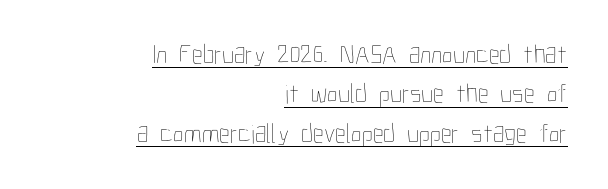
A typesetter would mark this as roman, not italic. No extra tracking has been applied to these lines. Is the type heavy? It reads as light-to-regular instead. In CSS terms this would be text-align: right. Line spacing here is normal. The rendering uses the underline text-decoration.
